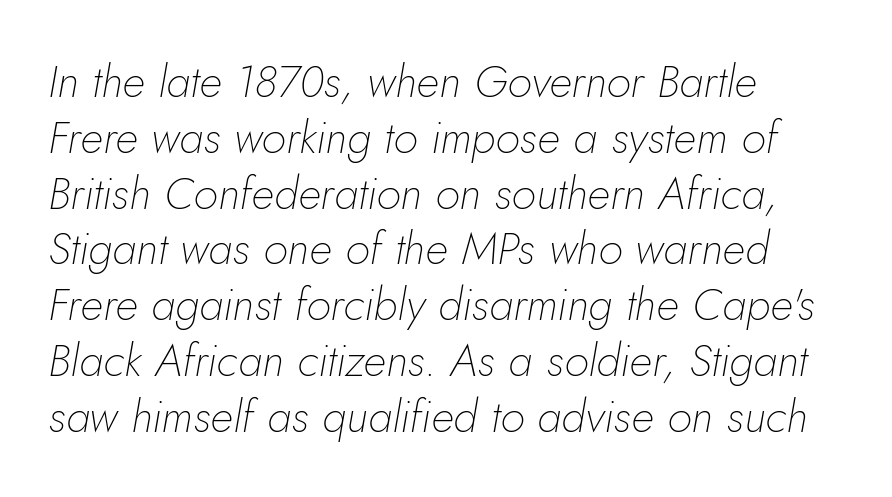
Q: Is the text bold? A: No.
Q: Is the text italic (slanted)? A: Yes, it leans right by about 5 degrees.
Q: Is the text underlined? A: No.
Q: How is the paragraph aligned? A: Left-aligned.
Q: Is the spacing between letters normal or unusually wide? A: Normal.
Q: Width (condensed, normal, or wide)? A: Normal.
Q: Stroke contrast? A: Low.
Q: x-height? A: Small.
Q: Monospaced? A: No.
